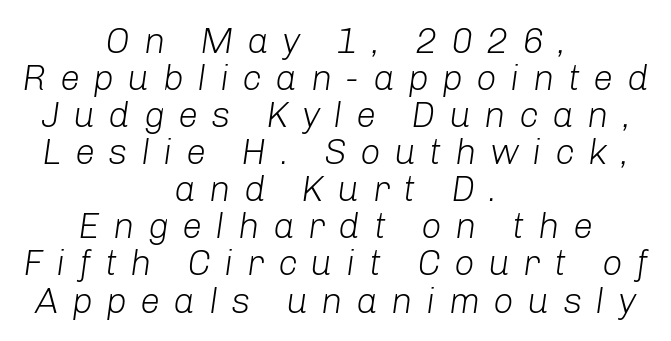
Casual observation: everything's sitting right in the middle. The face used here is proportionally spaced, like ordinary book or web type. Tracking here is generous; glyphs stand well apart from one another. The area under the type is left untouched. Summary of weight: not heavy and not bold.
